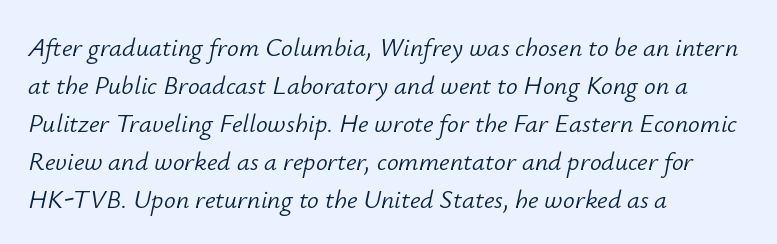
Q: Is the text bold? A: No.
Q: Is the text italic (slanted)? A: Yes, it leans right by about 12 degrees.
Q: Is the text underlined? A: No.
Q: How is the paragraph aligned? A: Left-aligned.
Q: Is the spacing between letters normal or unusually wide? A: Normal.
Q: Is the spacing between lines tight, normal or loose? A: Normal.
